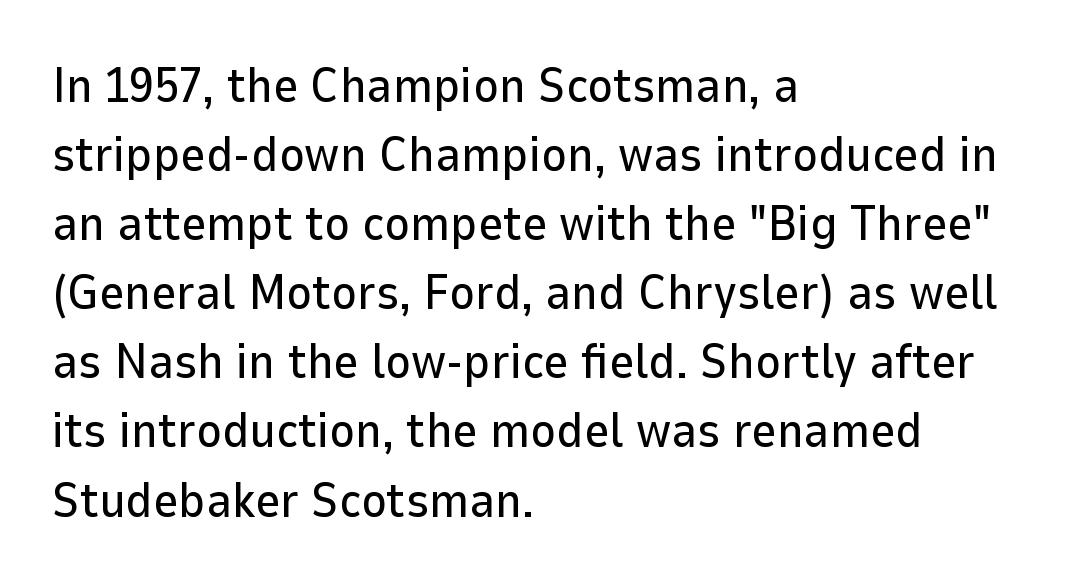
The image shows 49 px sans-serif type, upright; set left-aligned, normal line spacing (1.41x), normal letter spacing, not underlined; low stroke contrast and a medium x-height.
